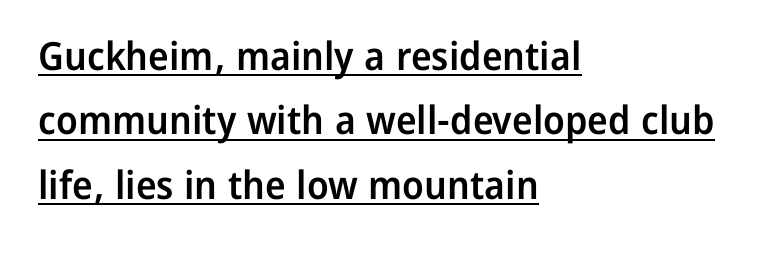
Q: Is the text bold? A: Semi-bold.
Q: Is the text italic (slanted)? A: No, it is upright.
Q: Is the typeface a serif or a sans-serif typeface? A: Sans-serif.
Q: Is the text underlined? A: Yes.
Q: How is the paragraph aligned? A: Left-aligned.
Q: Is the spacing between letters normal or unusually wide? A: Normal.
Q: Is the spacing between lines tight, normal or loose? A: Normal.
Q: Width (condensed, normal, or wide)? A: Normal.
Q: Stroke contrast? A: Low.
Q: x-height? A: Medium.
Q: Monospaced? A: No.
